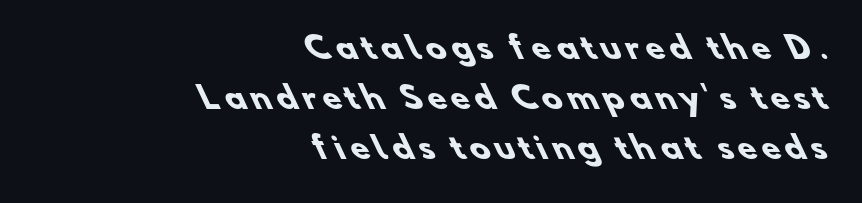
Serifs: no, the terminals of the letterforms are clean. Casual observation: everything's shoved over to the right. Weight check: bold — yes, fully. The leading is moderate, giving the passage an even texture. This sample has the flowing, uneven cadence of proportional lettering. Only glyphs here, with clear space below each row.
